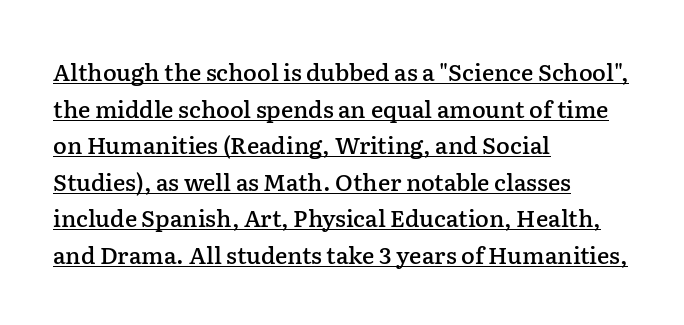
{"italic": "no", "bold": "semi", "underline": "yes", "align": "left", "line_spacing": "normal", "line_spacing_ratio": 1.59, "letter_spacing": "normal", "letter_spacing_em": 0.0, "glyph_px": 23}
